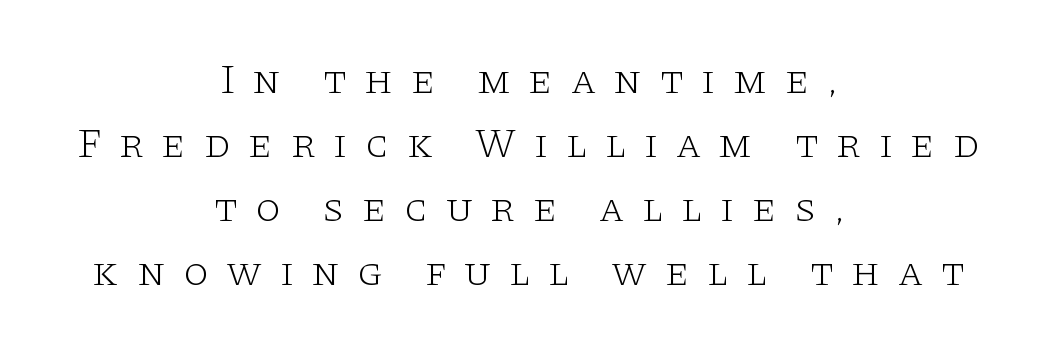
Whoever set this chose a conventional vertical rhythm. No word sits above an underline. Unbolded letterforms with no extra heft. These lines are centered, leaving both edges ragged. A serif font was chosen for this passage.
